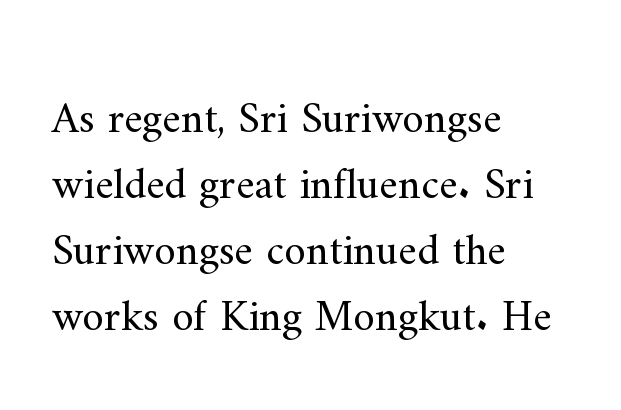
The image shows 44 px regular-weight serif type, upright; set left-aligned, normal line spacing (1.5x), normal letter spacing, not underlined; medium stroke contrast and a small x-height.
